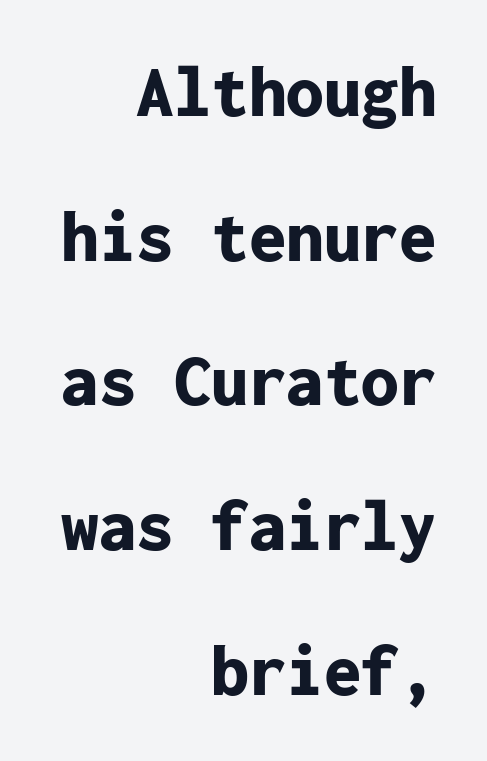
The type is set solid horizontally, with unmodified tracking. The letters carry no serifs — their stems end cleanly without finishing strokes. Notice the wide empty band between every row — that's loose leading. Thick stems and heavy bowls — unmistakably bold. All the whitespace from short lines collects on the left.
